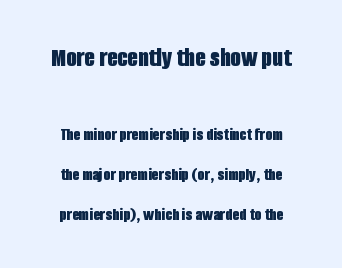
The image shows 27 px bold type, upright; set loose line spacing (2.23x), normal letter spacing, not underlined; the first (top) block is 1.5x larger.
